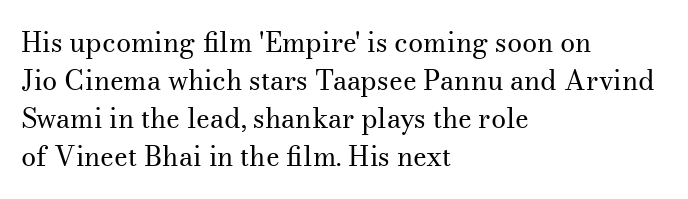
Q: Is the text bold? A: No.
Q: Is the text italic (slanted)? A: No, it is upright.
Q: Is the text underlined? A: No.
Q: How is the paragraph aligned? A: Left-aligned.
Q: Is the spacing between letters normal or unusually wide? A: Normal.
Q: Is the spacing between lines tight, normal or loose? A: Normal.
